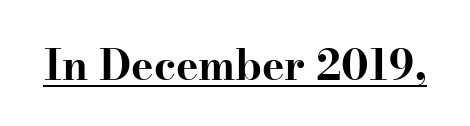
The passage shown is underscored from start to finish. Is this a sans? No — the strokes have serifs. The sample has been set heavy, in full bold. Proportional: the letters do not fall into vertical columns.
